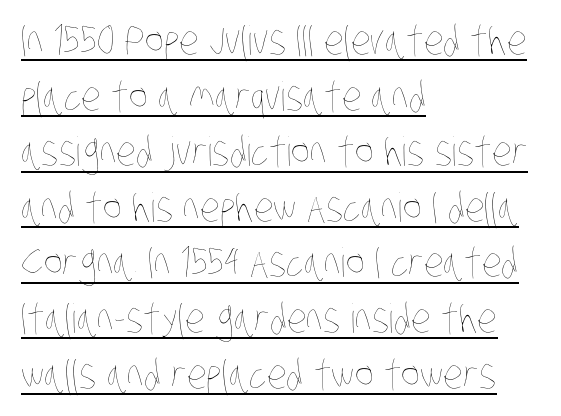
Q: Is the text bold? A: No.
Q: Is the text underlined? A: Yes.
Q: How is the paragraph aligned? A: Left-aligned.
Q: Is the spacing between letters normal or unusually wide? A: Normal.
Q: Is the spacing between lines tight, normal or loose? A: Normal.
Q: Width (condensed, normal, or wide)? A: Condensed.
Q: Stroke contrast? A: Low.
Q: x-height? A: Large.
Q: Monospaced? A: No.
